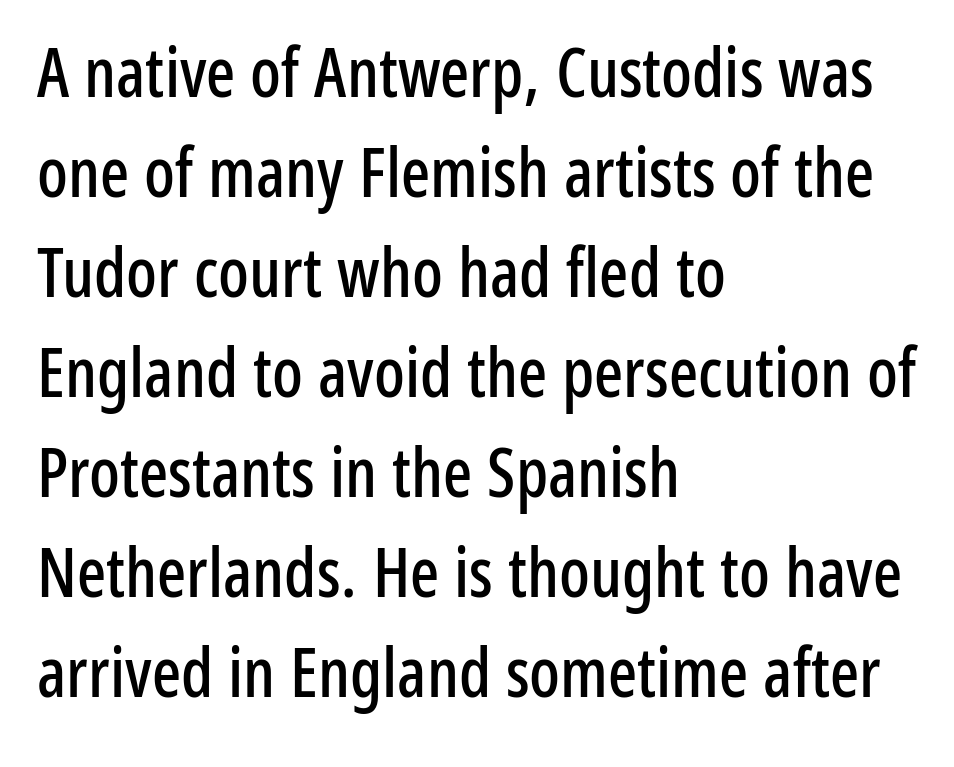
{"serif": "no", "italic": "no", "width": "condensed", "stroke_contrast": "low", "x_height": "medium", "monospaced": "no", "underline": "no", "align": "left", "line_spacing": "normal", "line_spacing_ratio": 1.47, "letter_spacing": "normal", "letter_spacing_em": 0.0, "glyph_px": 68}
